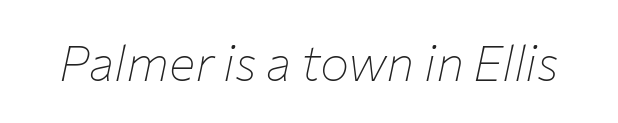
{"italic": "yes", "lean": "right", "slant_degrees": 12, "bold": "no", "weight": "thin", "width": "normal", "stroke_contrast": "low", "x_height": "medium", "monospaced": "no", "underline": "no", "letter_spacing": "normal", "letter_spacing_em": 0.0, "glyph_px": 49}
